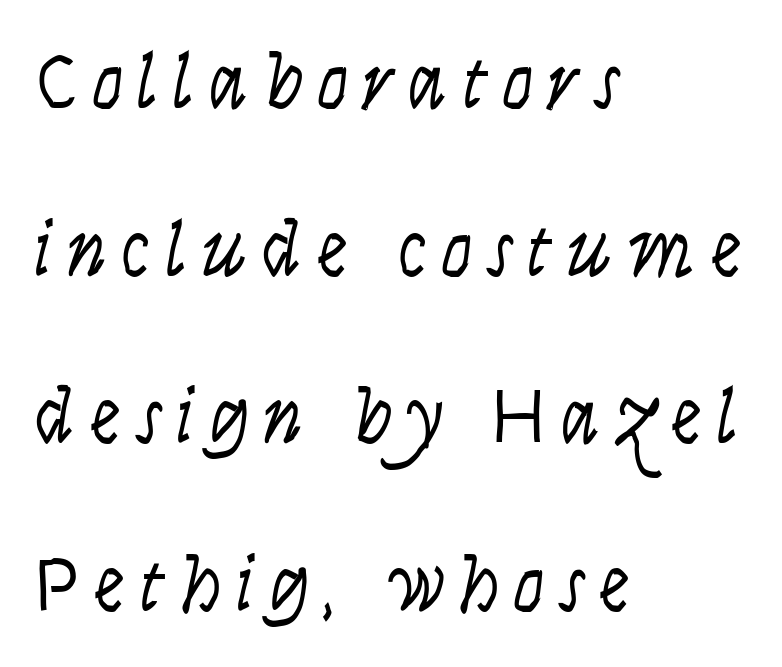
Q: Is the text bold? A: No.
Q: Is the text italic (slanted)? A: Yes, it leans right by about 9 degrees.
Q: Is the text underlined? A: No.
Q: How is the paragraph aligned? A: Left-aligned.
Q: Is the spacing between lines tight, normal or loose? A: Loose.
Q: Width (condensed, normal, or wide)? A: Condensed.
Q: Stroke contrast? A: Low.
Q: x-height? A: Large.
Q: Monospaced? A: No.
